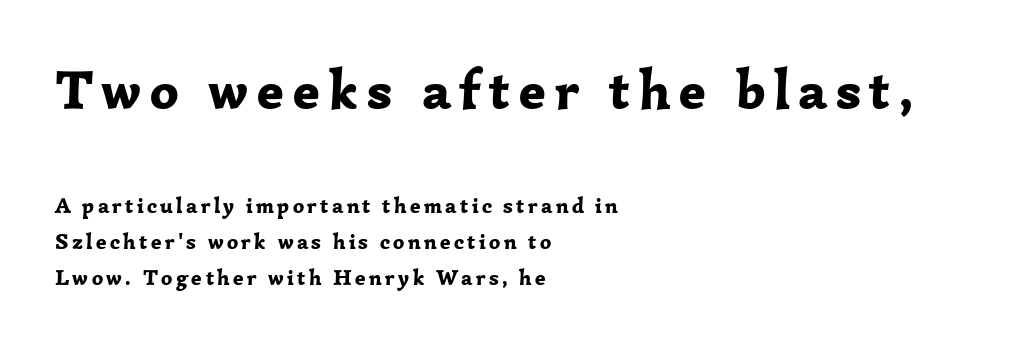
The image shows 56 px bold serif type, upright; set left-aligned, normal line spacing (1.63x), not underlined; the first (top) block is 2.55x larger; low stroke contrast and a medium x-height.
